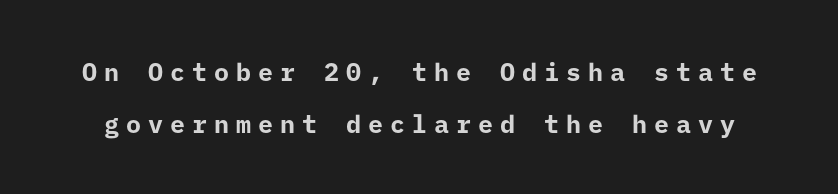
The image shows 25 px bold type, upright; set loose line spacing (2.07x), unusually wide letter spacing (+0.28 em), not underlined.
